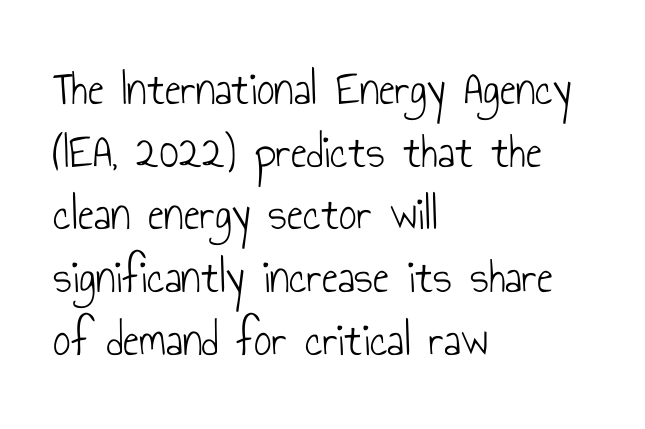
The image shows 49 px light, condensed sans-serif type, upright; set left-aligned, normal line spacing (1.28x), normal letter spacing, not underlined; low stroke contrast and a small x-height.
